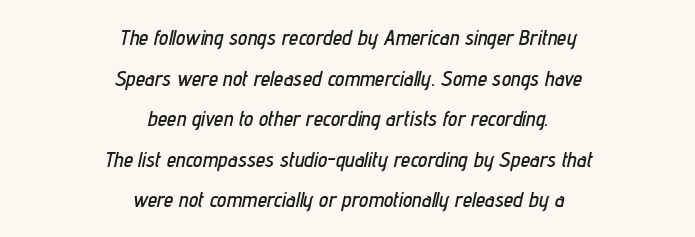
{"italic": "yes", "lean": "right", "slant_degrees": 12, "underline": "no", "align": "center", "line_spacing": "loose", "line_spacing_ratio": 1.93, "letter_spacing": "normal", "letter_spacing_em": 0.0, "glyph_px": 21}
